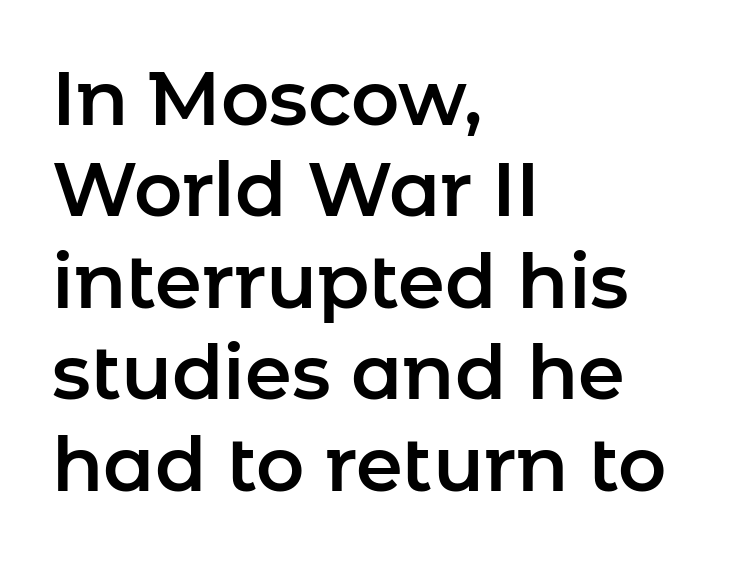
In terms of letterform style, serifs are entirely absent. Here the designer chose a conventional face with non-uniform glyph widths. Any mark beneath the type? The region is blank. It's the straight-up-and-down kind of type. Left-aligned paragraph, ragged on the right. The letterforms sit shoulder to shoulder at normal distance.
